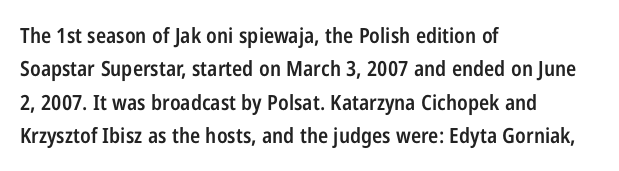
Typographic density is moderately raised because the face is semibold. Letter spacing: default. Vertically, the passage feels balanced, rows spaced as you'd expect. In terms of posture, this sample is upright. These lines stack with their left ends in a neat column.
